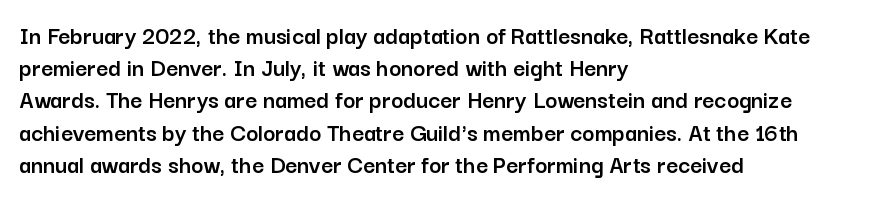
You could call the tracking neutral — neither tight nor loose. Posture: upright roman. Which margin do the lines hug? The left one — the right edge is uneven. Decoration check: the copy has no underline.
